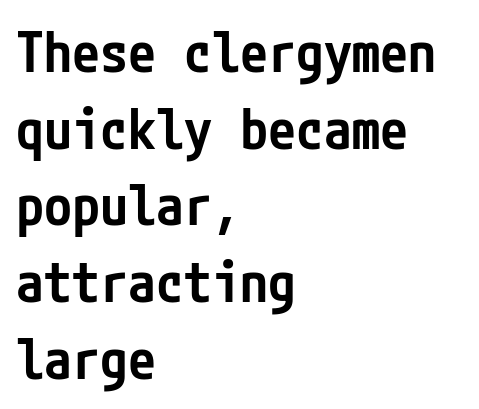
The image shows 56 px semibold, condensed sans-serif type, upright; set left-aligned, normal line spacing (1.37x), normal letter spacing, not underlined; low stroke contrast and a medium x-height.
